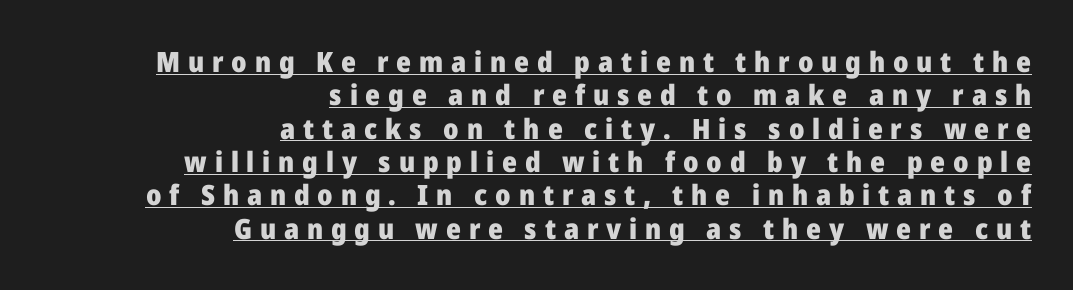
{"serif": "no", "italic": "no", "bold": "yes", "weight": "heavy", "width": "normal", "stroke_contrast": "low", "x_height": "medium", "monospaced": "no", "underline": "yes", "align": "right", "line_spacing_ratio": 1.19, "letter_spacing": "wide", "letter_spacing_em": 0.28, "glyph_px": 28}
